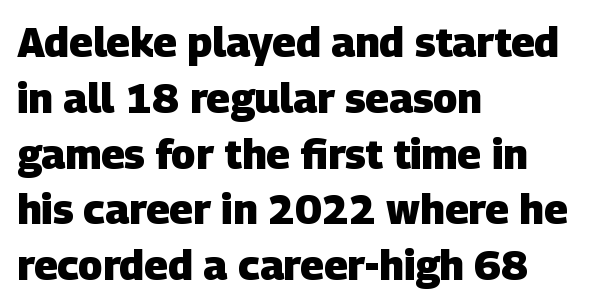
The image shows 41 px heavy sans-serif type; set left-aligned, normal line spacing (1.36x), normal letter spacing, not underlined; low stroke contrast and a large x-height.
